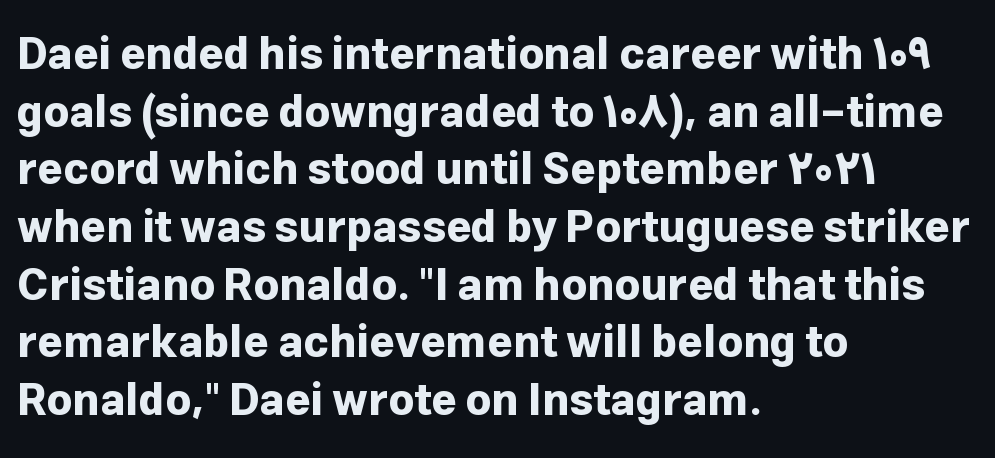
{"serif": "no", "italic": "no", "bold": "yes", "weight": "bold", "width": "normal", "stroke_contrast": "low", "x_height": "medium", "monospaced": "no", "underline": "no", "align": "left", "line_spacing": "normal", "line_spacing_ratio": 1.31, "letter_spacing": "normal", "letter_spacing_em": 0.0, "glyph_px": 44}
